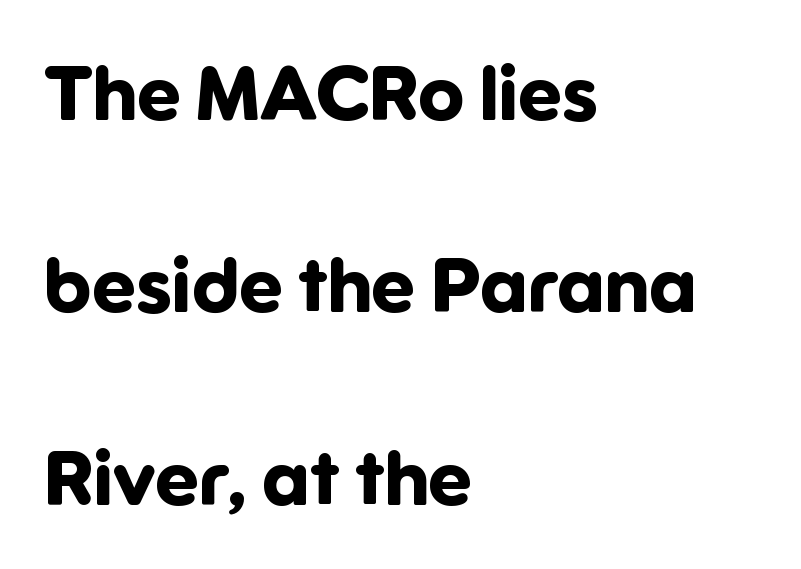
Students, observe: this is what heavily led, spacious text looks like. Is this a fixed-width face? No — the glyphs have proportional, varying widths. Heft: maximum for text — a bold. Note: no serifs on the glyphs. Casual observation: everything's shoved over to the left. Designer's note — italics off, roman on.
